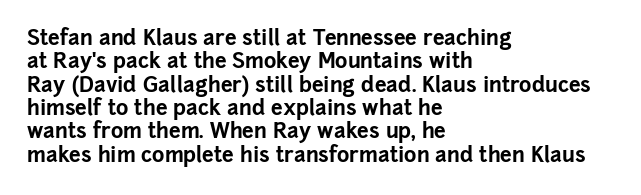
Q: Is the text bold? A: Yes.
Q: Is the text italic (slanted)? A: No, it is upright.
Q: Is the text underlined? A: No.
Q: How is the paragraph aligned? A: Left-aligned.
Q: Is the spacing between letters normal or unusually wide? A: Normal.
Q: Is the spacing between lines tight, normal or loose? A: Tight.
